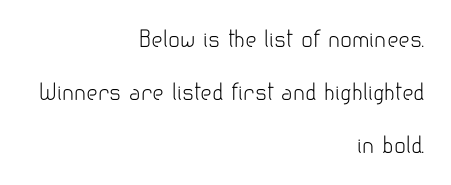
Q: Is the text bold? A: No.
Q: Is the text italic (slanted)? A: No, it is upright.
Q: Is the text underlined? A: No.
Q: How is the paragraph aligned? A: Right-aligned.
Q: Is the spacing between letters normal or unusually wide? A: Normal.
Q: Is the spacing between lines tight, normal or loose? A: Loose.
